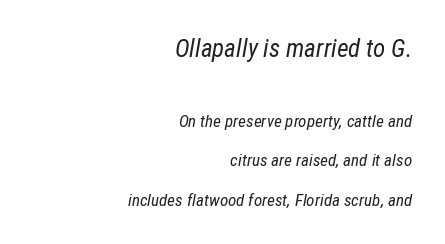
The image shows 25 px text type, italic (leaning right); set right-aligned, loose line spacing (2.32x), normal letter spacing, not underlined; the first (top) block is 1.47x larger.
